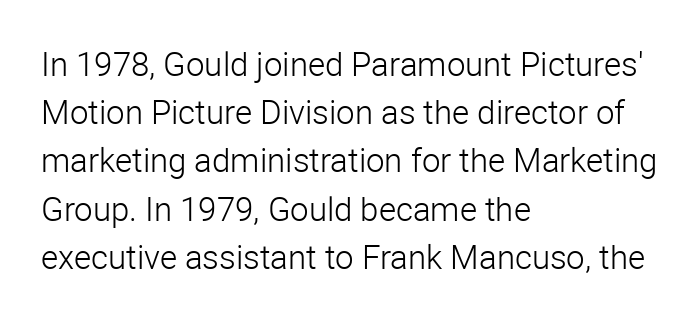
Letters have the restrained weight of plain body copy at most. Do the characters align in a grid? No, the font is proportional. Does the copy run flush right? No — it runs flush left. This sample uses plain, unmodified letter spacing. A typesetter would call this leading conventional body-copy spacing. Ordinary non-slanted type is in use.
